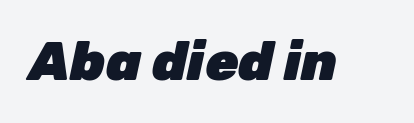
Q: Is the text bold? A: Yes.
Q: Is the text italic (slanted)? A: Yes, it leans right by about 12 degrees.
Q: Is the text underlined? A: No.
Q: Is the spacing between letters normal or unusually wide? A: Normal.
Q: Width (condensed, normal, or wide)? A: Normal.
Q: Stroke contrast? A: Low.
Q: x-height? A: Medium.
Q: Monospaced? A: No.
